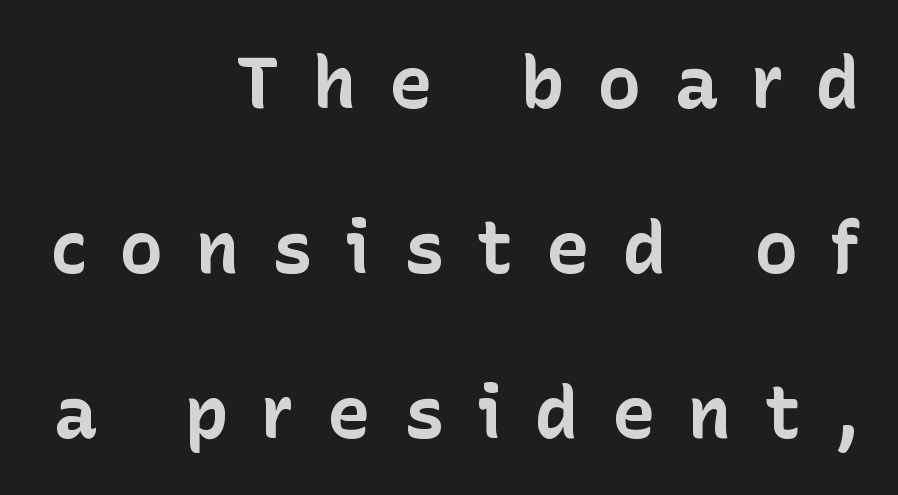
{"serif": "no", "italic": "no", "bold": "yes", "weight": "bold", "width": "normal", "stroke_contrast": "low", "x_height": "medium", "monospaced": "no", "underline": "no", "align": "right", "line_spacing": "loose", "line_spacing_ratio": 2.26, "letter_spacing": "wide", "letter_spacing_em": 0.45, "glyph_px": 73}
